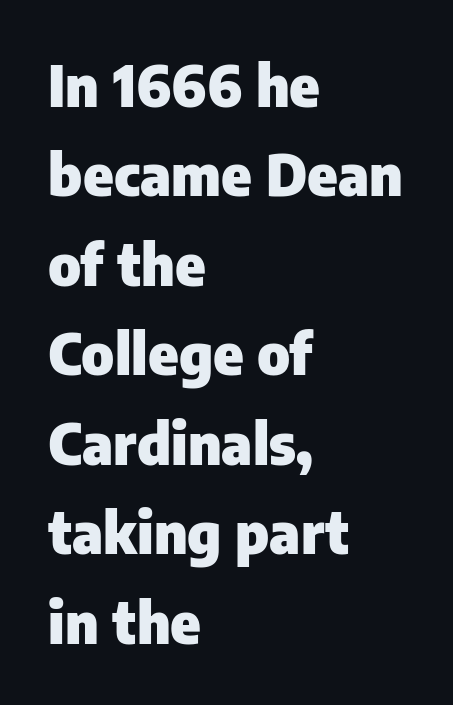
Q: Is the text bold? A: Yes.
Q: Is the text italic (slanted)? A: No, it is upright.
Q: Is the typeface a serif or a sans-serif typeface? A: Sans-serif.
Q: Is the text underlined? A: No.
Q: How is the paragraph aligned? A: Left-aligned.
Q: Is the spacing between letters normal or unusually wide? A: Normal.
Q: Is the spacing between lines tight, normal or loose? A: Normal.
Q: Width (condensed, normal, or wide)? A: Normal.
Q: Stroke contrast? A: Low.
Q: x-height? A: Medium.
Q: Monospaced? A: No.
